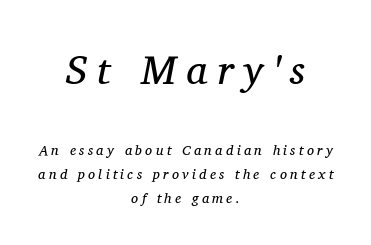
Q: Is the text bold? A: No.
Q: Is the text italic (slanted)? A: Yes, it leans right by about 11 degrees.
Q: Is the typeface a serif or a sans-serif typeface? A: Serif.
Q: Is the text underlined? A: No.
Q: How is the paragraph aligned? A: Centered.
Q: Is the spacing between letters normal or unusually wide? A: Unusually wide.
Q: Which block of text is set in a larger size, the first (top) or the second (bottom)? A: The first (top) one.
Q: Width (condensed, normal, or wide)? A: Normal.
Q: Stroke contrast? A: Medium.
Q: x-height? A: Medium.
Q: Monospaced? A: No.
